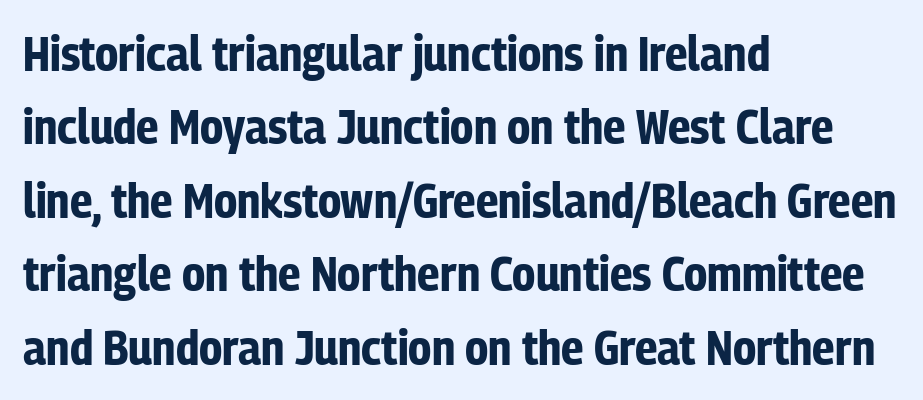
Q: Is the text bold? A: Yes.
Q: Is the text italic (slanted)? A: No, it is upright.
Q: Is the typeface a serif or a sans-serif typeface? A: Sans-serif.
Q: Is the text underlined? A: No.
Q: How is the paragraph aligned? A: Left-aligned.
Q: Is the spacing between letters normal or unusually wide? A: Normal.
Q: Is the spacing between lines tight, normal or loose? A: Normal.
Q: Width (condensed, normal, or wide)? A: Condensed.
Q: Stroke contrast? A: Low.
Q: x-height? A: Medium.
Q: Monospaced? A: No.
